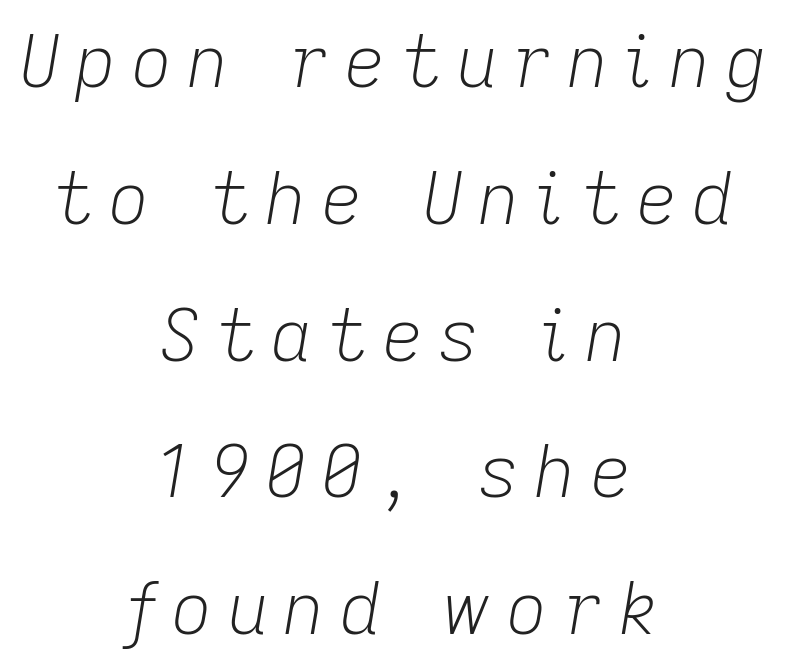
{"italic": "yes", "lean": "right", "slant_degrees": 9, "bold": "no", "weight": "light", "width": "normal", "stroke_contrast": "low", "x_height": "medium", "monospaced": "no", "underline": "no", "align": "center", "line_spacing": "loose", "line_spacing_ratio": 1.9, "letter_spacing": "wide", "letter_spacing_em": 0.2, "glyph_px": 72}
